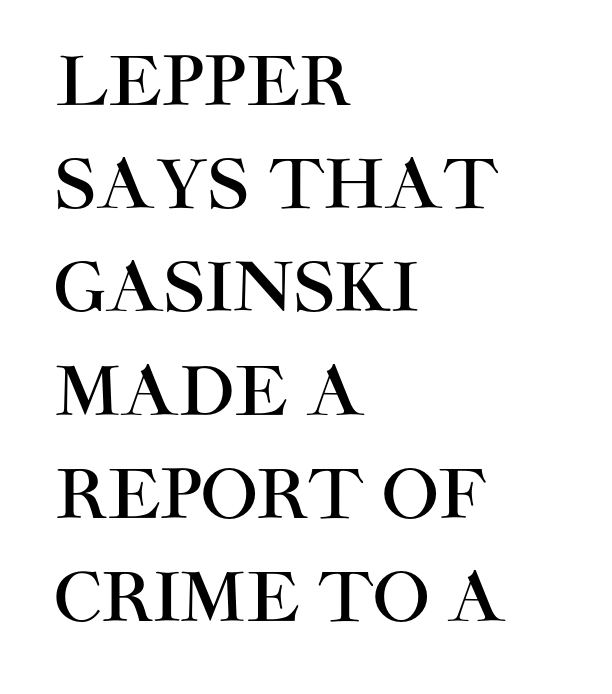
{"serif": "no", "italic": "no", "width": "normal", "stroke_contrast": "high", "x_height": "large", "monospaced": "no", "underline": "no", "align": "left", "line_spacing": "normal", "line_spacing_ratio": 1.54, "letter_spacing": "normal", "letter_spacing_em": 0.0, "glyph_px": 67}
